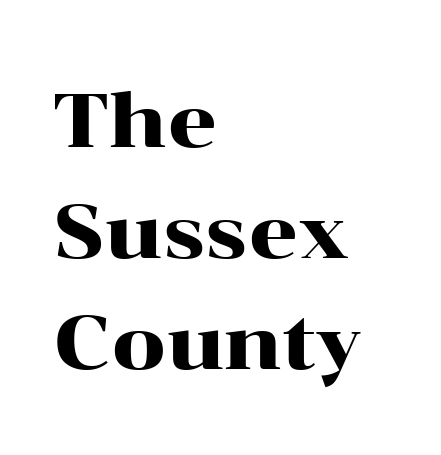
{"serif": "yes", "italic": "no", "width": "wide", "stroke_contrast": "high", "x_height": "medium", "monospaced": "no", "underline": "no", "align": "left", "line_spacing": "normal", "line_spacing_ratio": 1.44, "letter_spacing": "normal", "letter_spacing_em": 0.0, "glyph_px": 77}
